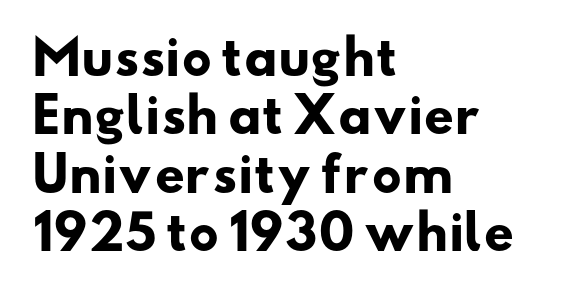
{"serif": "no", "bold": "yes", "weight": "heavy", "width": "wide", "stroke_contrast": "low", "x_height": "small", "monospaced": "no", "underline": "no", "align": "left", "line_spacing_ratio": 1.24, "letter_spacing": "normal", "letter_spacing_em": 0.0, "glyph_px": 47}
